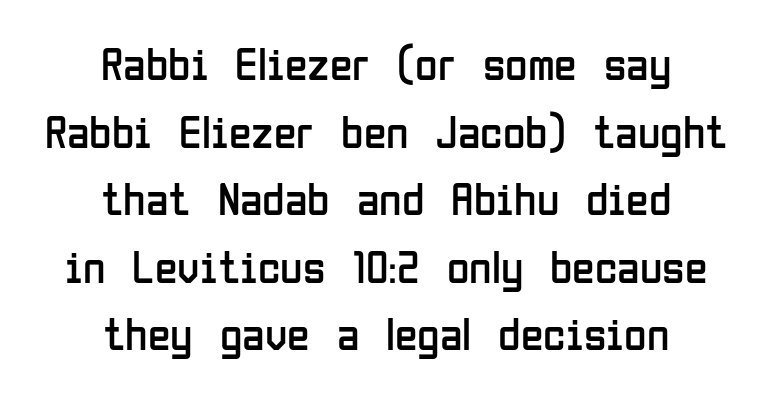
The image shows 46 px regular-weight, condensed sans-serif type, upright; set centered, normal line spacing (1.47x), normal letter spacing, not underlined; low stroke contrast and a medium x-height.
